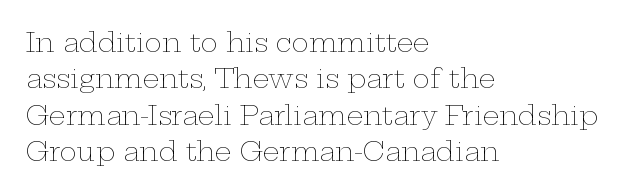
{"italic": "no", "bold": "no", "underline": "no", "align": "left", "line_spacing": "normal", "line_spacing_ratio": 1.4, "letter_spacing": "normal", "letter_spacing_em": 0.0, "glyph_px": 26}
